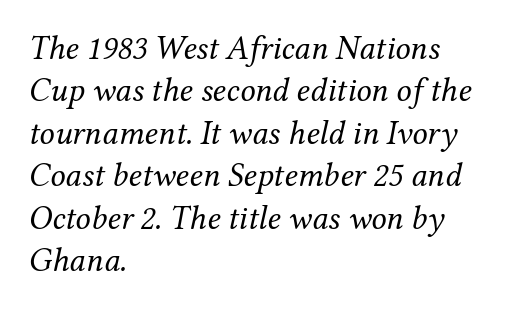
{"serif": "yes", "italic": "yes", "lean": "right", "slant_degrees": 12, "bold": "no", "weight": "regular", "width": "normal", "stroke_contrast": "medium", "x_height": "medium", "monospaced": "no", "underline": "no", "align": "left", "line_spacing": "normal", "line_spacing_ratio": 1.25, "letter_spacing": "normal", "letter_spacing_em": 0.0, "glyph_px": 34}
